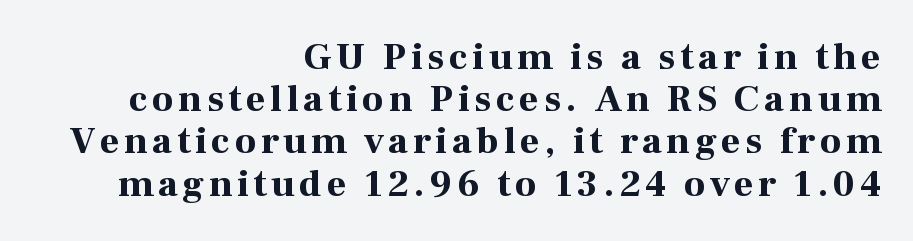
Q: Is the text bold? A: Yes.
Q: Is the text italic (slanted)? A: No, it is upright.
Q: Is the typeface a serif or a sans-serif typeface? A: Serif.
Q: Is the text underlined? A: No.
Q: How is the paragraph aligned? A: Right-aligned.
Q: Is the spacing between lines tight, normal or loose? A: Tight.
Q: Width (condensed, normal, or wide)? A: Normal.
Q: Stroke contrast? A: High.
Q: x-height? A: Medium.
Q: Monospaced? A: No.
